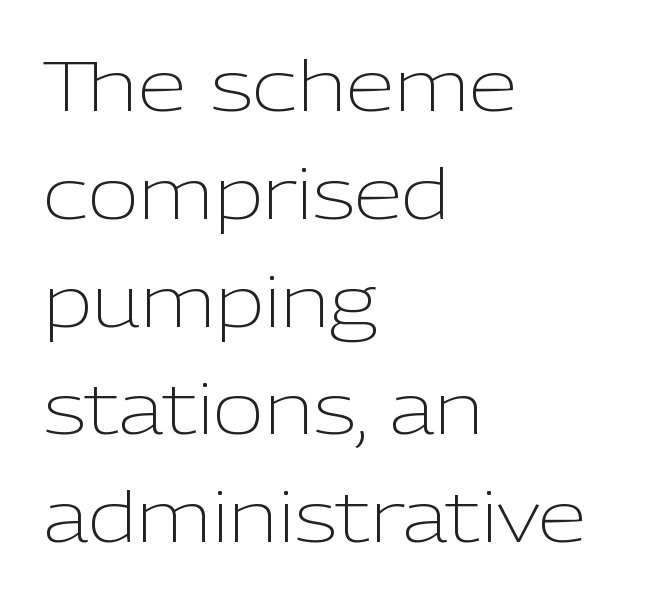
Proportional: the letters do not fall into vertical columns. This is sans-serif lettering, the kind often seen on screens and signage. Is there much room between lines? A standard amount, neither cramped nor airy. The strip under each line holds only bare page.
